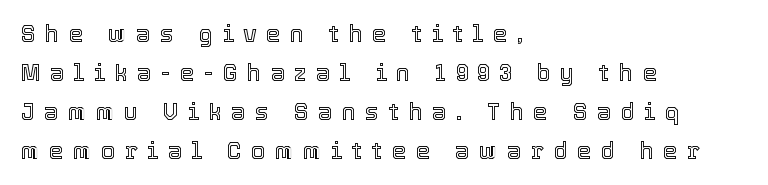
The letters stand straight up with perfectly vertical stems. The tracking jumps out immediately: characters are airy and widely separated. Line starts are locked; line ends wander. Decoration check: the copy has no underline. A normal amount of white space separates one row of letters from the next.
